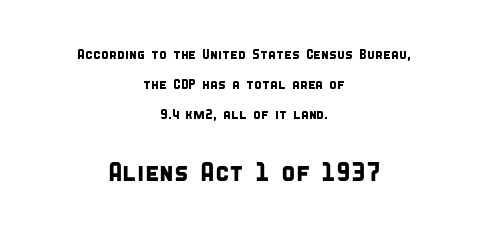
Q: Is the text underlined? A: No.
Q: How is the paragraph aligned? A: Centered.
Q: Is the spacing between letters normal or unusually wide? A: Normal.
Q: Is the spacing between lines tight, normal or loose? A: Loose.
Q: Which block of text is set in a larger size, the first (top) or the second (bottom)? A: The second (bottom) one.
